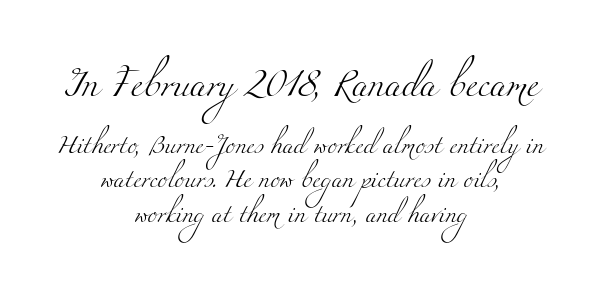
The image shows 27 px text type; set centered, loose line spacing (1.93x), normal letter spacing, not underlined; the first (top) block is 1.5x larger.
